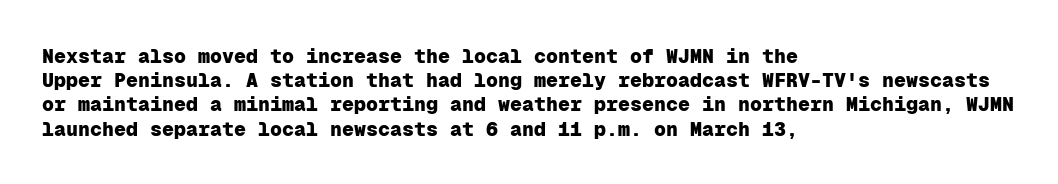
{"italic": "no", "bold": "yes", "underline": "no", "align": "left", "line_spacing_ratio": 1.21, "letter_spacing": "normal", "letter_spacing_em": 0.0, "glyph_px": 20}
